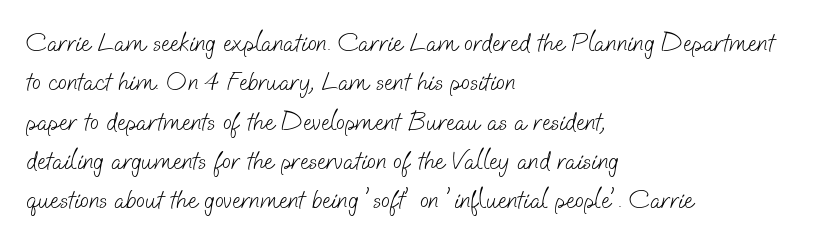
Baseline-to-baseline distance is the conventional proportion of letter height. Ink coverage per letter is moderate at most. Clear beneath every line of the passage. Is the letter spacing exaggerated? No — it looks like the ordinary default.
